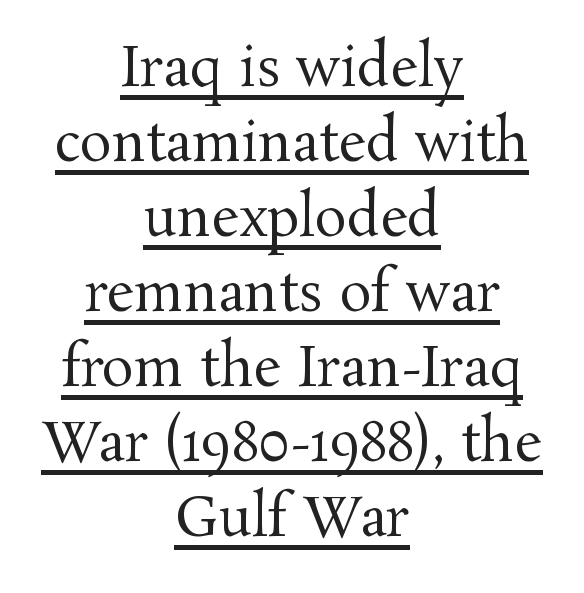
Q: Is the text bold? A: No.
Q: Is the text italic (slanted)? A: No, it is upright.
Q: Is the typeface a serif or a sans-serif typeface? A: Serif.
Q: Is the text underlined? A: Yes.
Q: How is the paragraph aligned? A: Centered.
Q: Is the spacing between letters normal or unusually wide? A: Normal.
Q: Is the spacing between lines tight, normal or loose? A: Normal.
Q: Width (condensed, normal, or wide)? A: Normal.
Q: Stroke contrast? A: Medium.
Q: x-height? A: Medium.
Q: Monospaced? A: No.
